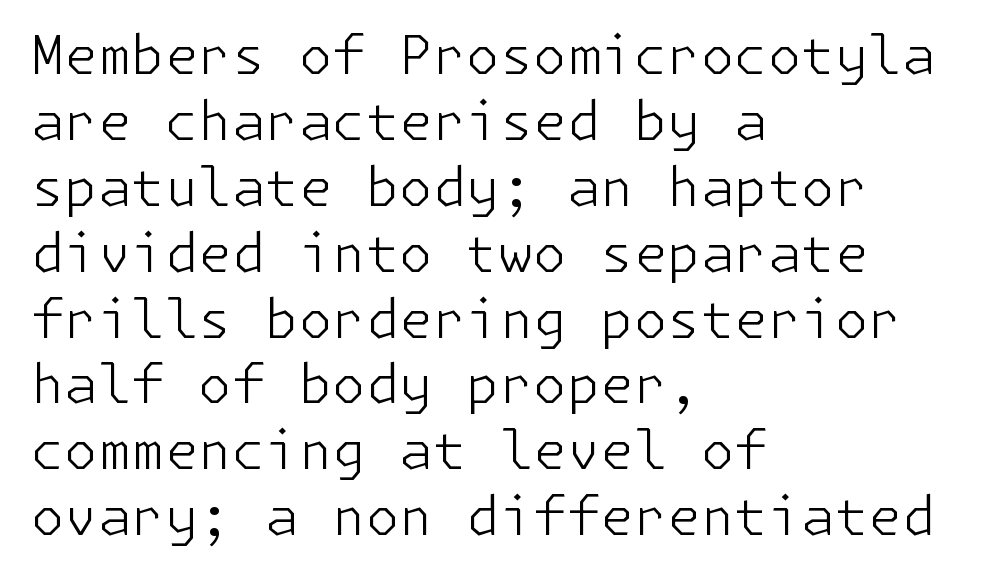
Q: Is the text bold? A: No.
Q: Is the text italic (slanted)? A: No, it is upright.
Q: Is the typeface a serif or a sans-serif typeface? A: Sans-serif.
Q: Is the text underlined? A: No.
Q: How is the paragraph aligned? A: Left-aligned.
Q: Is the spacing between letters normal or unusually wide? A: Normal.
Q: Width (condensed, normal, or wide)? A: Normal.
Q: Stroke contrast? A: Low.
Q: x-height? A: Medium.
